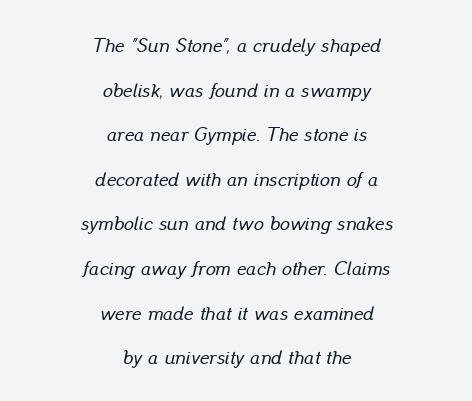
Compared with ordinary roman type, these characters are visibly tilted. If you folded the block vertically in half, each line would mirror itself in length. Clear beneath every line of the passage. This sample uses plain, unmodified letter spacing.
